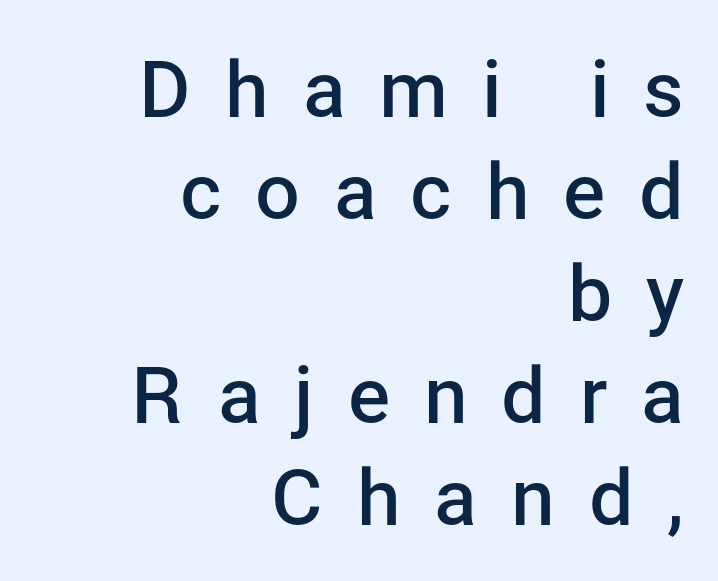
This rendering uses right alignment, leaving the left contour irregular. Notice how descenders clear the ascenders below comfortably — that's standard leading. Character widths vary here, with narrow letters taking less room than wide ones. Clear beneath every line of the passage. Honestly, the letter spacing is so wide it's the main thing you notice. Students, this is semibold: more ink than regular, less than bold.
